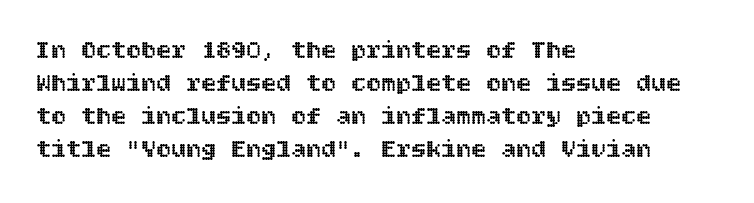
The image shows 25 px text type, upright; set left-aligned, normal line spacing (1.32x), normal letter spacing, not underlined.
